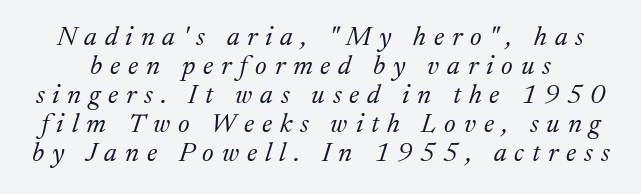
Descenders are the only things crossing below the line. Compared with a typical body face, this is equally light or lighter still. Short note: letters widely spaced. You could barely slide anything between these rows. When letters slant like this, we call the style italic.
